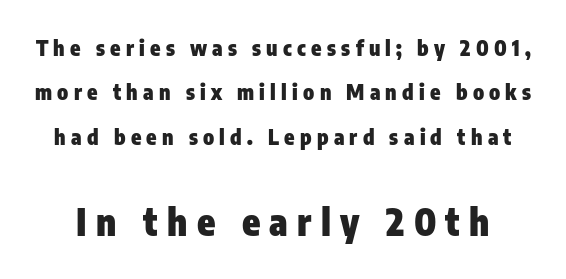
The image shows 37 px heavy, condensed sans-serif type, upright; set loose line spacing (2.11x), unusually wide letter spacing (+0.25 em), not underlined; the second (bottom) block is 1.76x larger; low stroke contrast and a medium x-height.
